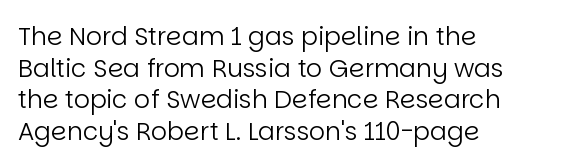
The characters are drawn with everyday or finer stroke widths. The string is rendered with underlining switched off. Leading matches the norm, producing a regular column. This sample uses plain, unmodified letter spacing.
